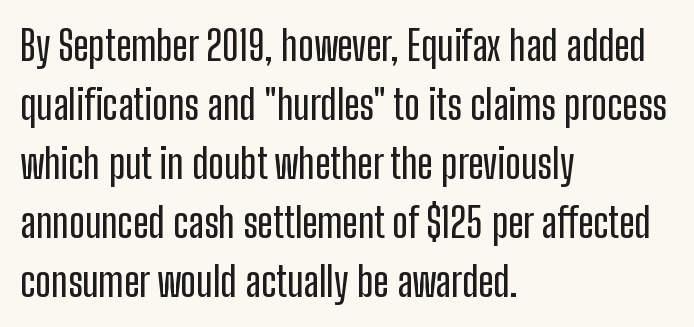
Letterform terminals end flat and unadorned throughout the passage. The specimen reads as upright at a glance. The typesetter chose a ragged-right arrangement here. The letters advance in unequal steps, a hallmark of proportional type. Lines of text with bare space underneath. Evenly set lines give the paragraph a standard silhouette.
